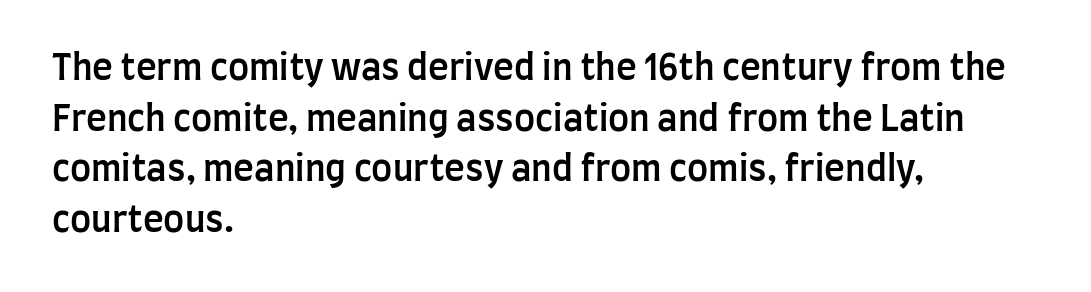
These lines sit exactly where default settings would place them. The passage is arranged the way most books set body copy — flush left. The glyphs have the mass of a demibold cut, below bold. The space beneath each line is pristine and unruled. Proportional: the letters do not fall into vertical columns. The line texture is even and compact thanks to regular tracking.
